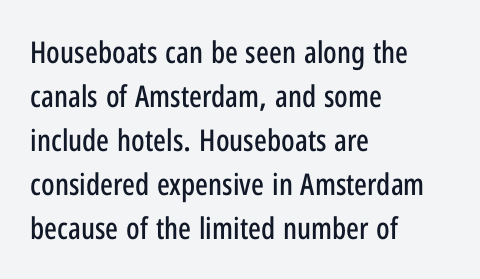
The image shows 30 px condensed sans-serif type, upright; set left-aligned, normal line spacing (1.47x), normal letter spacing, not underlined; low stroke contrast and a medium x-height.
